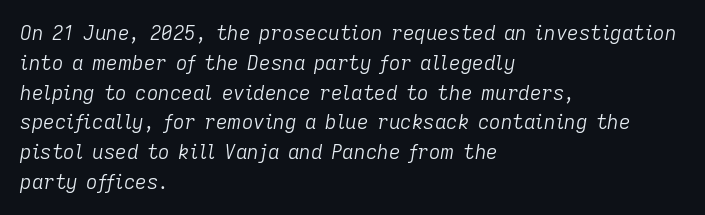
The image shows 20 px text type, italic (leaning right); set left-aligned, normal line spacing (1.49x), normal letter spacing, not underlined.
